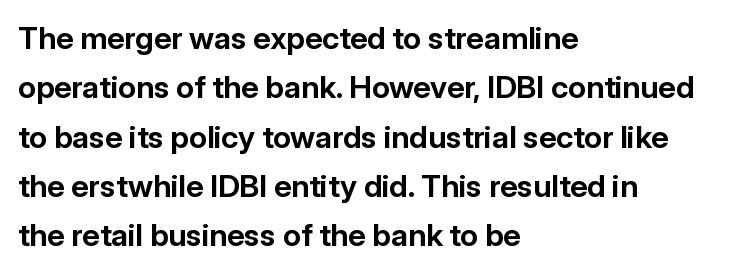
Emphasis by weight is at full strength: bold. The specimen reads as upright at a glance. Short note: letters normally spaced. The rendering uses natural spacing where letterforms have individual widths.
